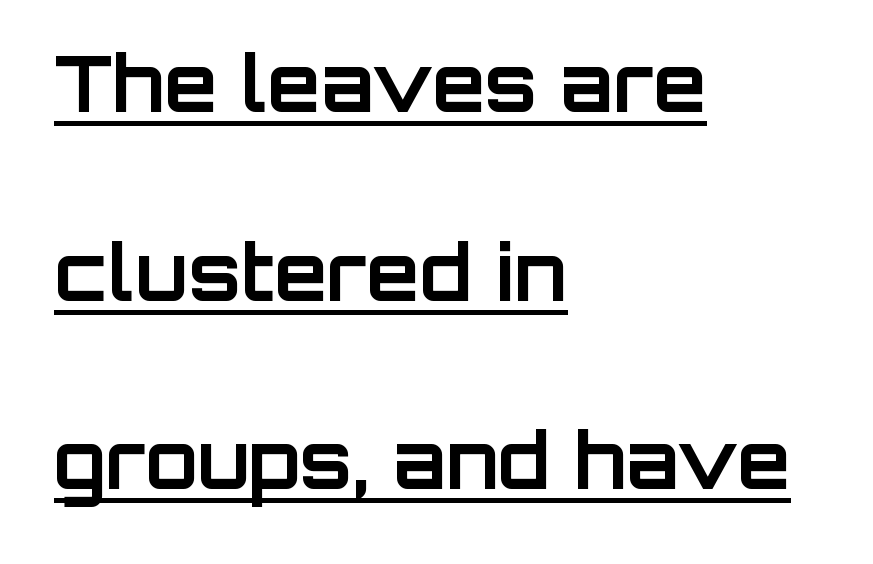
The image shows 77 px bold sans-serif type, upright; set left-aligned, loose line spacing (2.45x), normal letter spacing, underlined; low stroke contrast and a large x-height.
